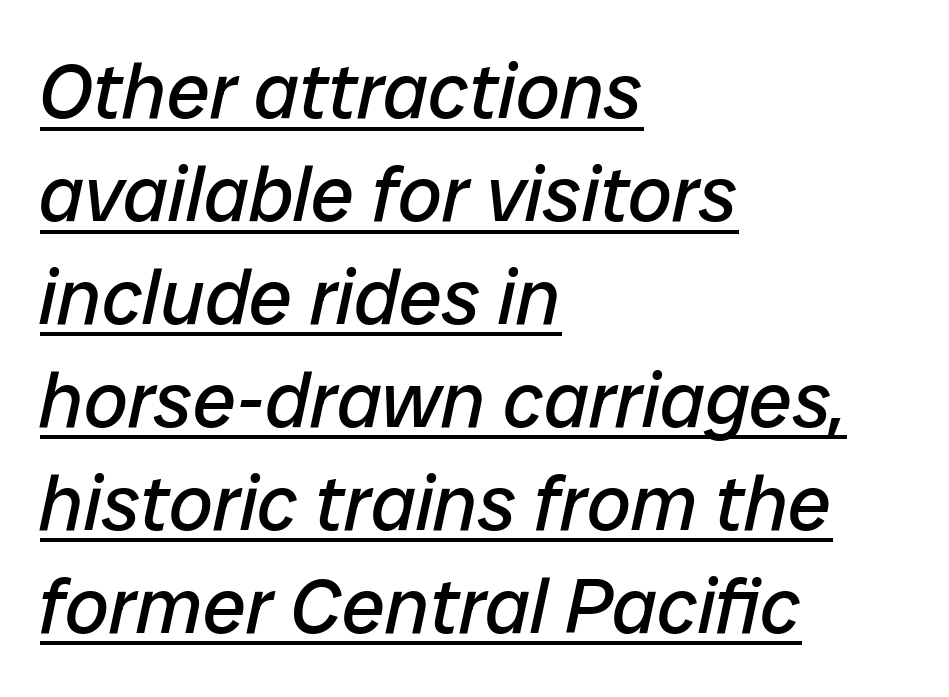
Proportional: the letters do not fall into vertical columns. Weight: regular or lighter. Looks like someone drew a line under every word here. Yep, that's italic — everything's leaning. The text block is weighted toward the left margin, trailing off unevenly rightward.
